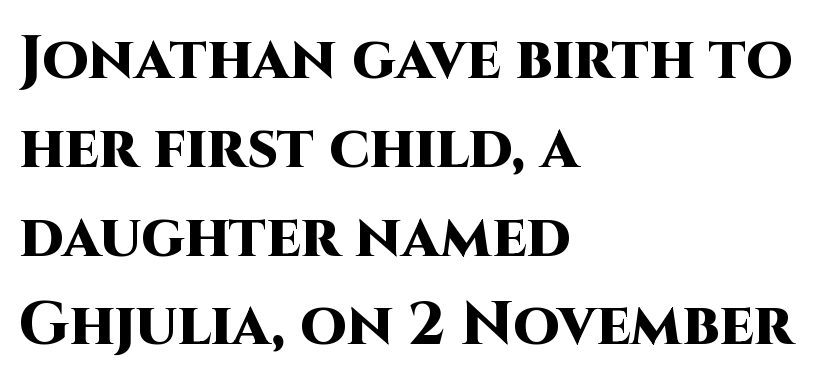
{"serif": "no", "italic": "no", "bold": "yes", "weight": "heavy", "width": "normal", "stroke_contrast": "high", "x_height": "large", "monospaced": "no", "underline": "no", "align": "left", "line_spacing": "normal", "line_spacing_ratio": 1.48, "letter_spacing": "normal", "letter_spacing_em": 0.0, "glyph_px": 60}
